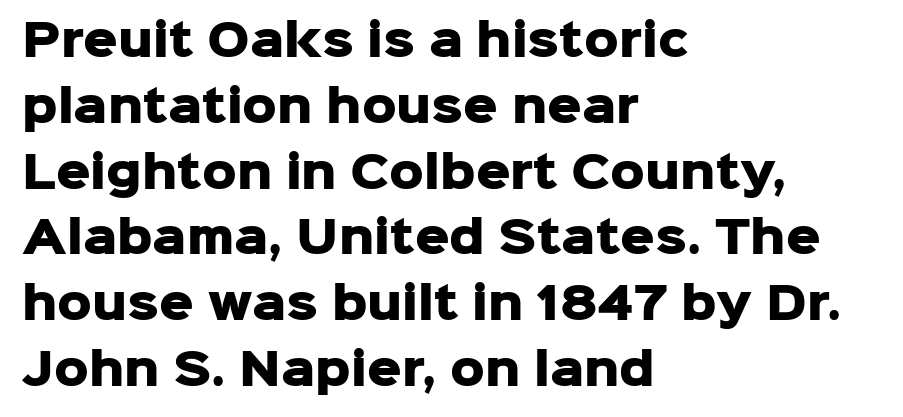
The image shows 43 px heavy sans-serif type, upright; set left-aligned, normal line spacing (1.53x), normal letter spacing, not underlined; low stroke contrast and a medium x-height.
